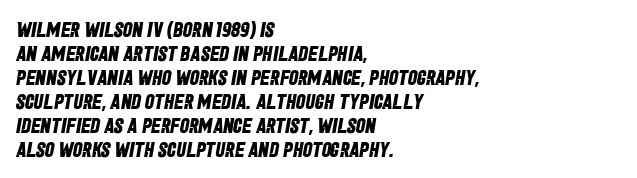
Decoration check: the copy has no underline. You could call the tracking neutral — neither tight nor loose. Tightly led — the rows are bunched. Alignment: flush left. Compared with an ordinary text face, these strokes are far heavier — a full bold.
